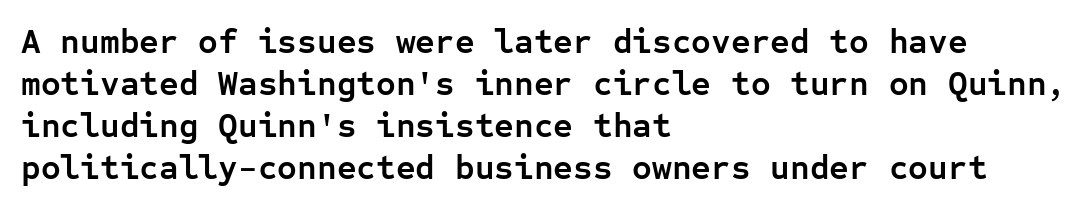
Q: Is the text bold? A: Yes.
Q: Is the text italic (slanted)? A: No, it is upright.
Q: Is the typeface a serif or a sans-serif typeface? A: Sans-serif.
Q: Is the text underlined? A: No.
Q: How is the paragraph aligned? A: Left-aligned.
Q: Is the spacing between letters normal or unusually wide? A: Normal.
Q: Width (condensed, normal, or wide)? A: Normal.
Q: Stroke contrast? A: Low.
Q: x-height? A: Medium.
Q: Monospaced? A: Yes.
